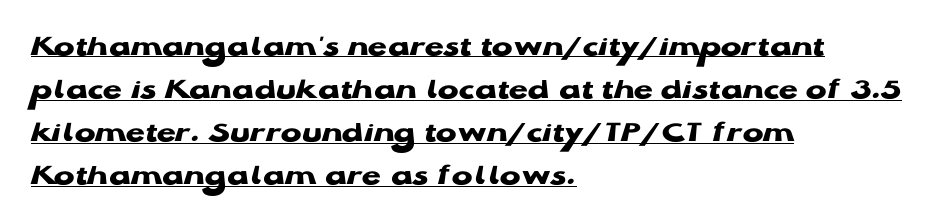
{"serif": "no", "italic": "no", "bold": "yes", "weight": "heavy", "width": "wide", "stroke_contrast": "low", "x_height": "medium", "monospaced": "no", "underline": "yes", "align": "left", "line_spacing": "normal", "line_spacing_ratio": 1.39, "letter_spacing": "normal", "letter_spacing_em": 0.0, "glyph_px": 31}
